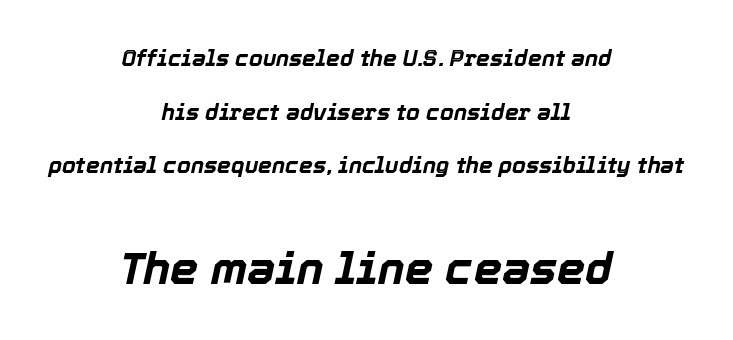
Typesetter's note: full bold, strokes at maximum text heaviness. These lines are rendered in a variable-pitch font. Yep, that's italic — everything's leaning. Of the two passages, the one underneath uses the larger point size.
